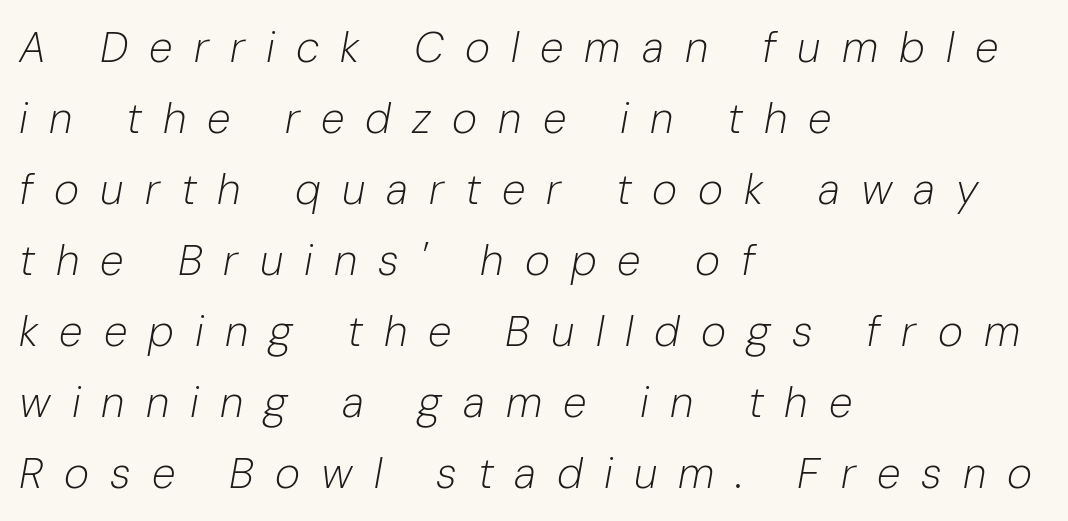
The image shows 43 px light type, italic (leaning right); set left-aligned, normal line spacing (1.65x), unusually wide letter spacing (+0.49 em), not underlined; low stroke contrast and a medium x-height.
